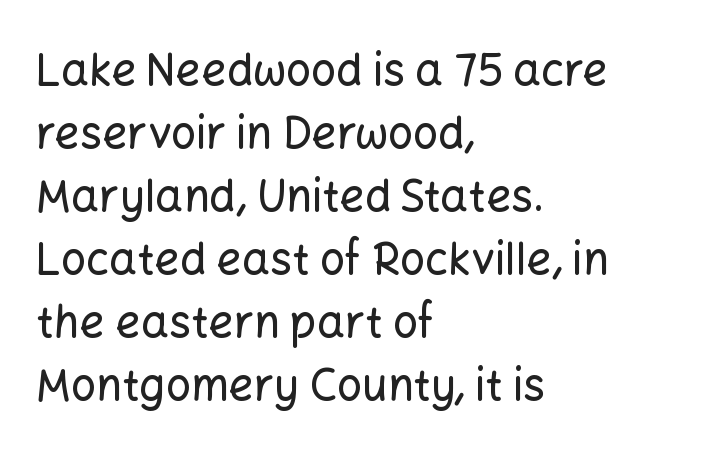
The image shows 44 px sans-serif type, upright; set left-aligned, normal line spacing (1.43x), normal letter spacing, not underlined; low stroke contrast and a medium x-height.
